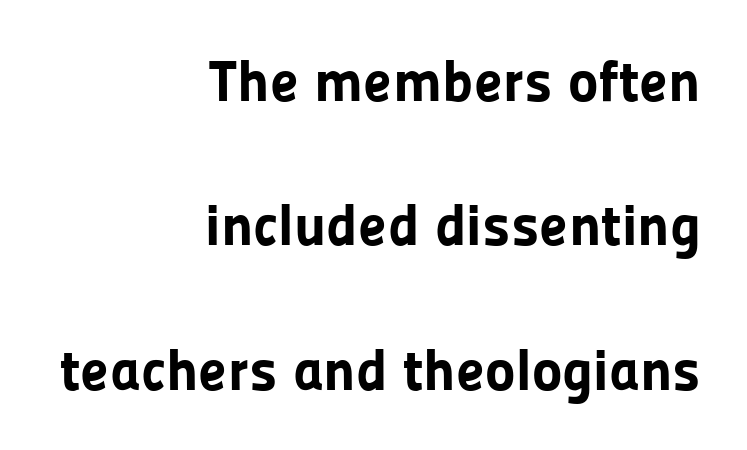
The image shows 58 px bold sans-serif type, upright; set right-aligned, loose line spacing (2.49x), normal letter spacing, not underlined; low stroke contrast and a medium x-height.
